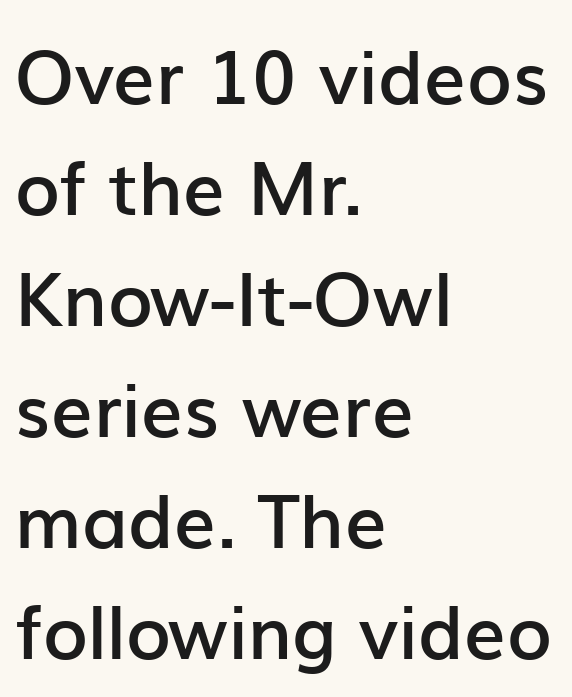
{"serif": "no", "italic": "no", "bold": "semi", "weight": "semibold", "width": "normal", "stroke_contrast": "low", "x_height": "medium", "monospaced": "no", "underline": "no", "align": "left", "line_spacing": "normal", "line_spacing_ratio": 1.5, "letter_spacing": "normal", "letter_spacing_em": 0.0, "glyph_px": 74}
